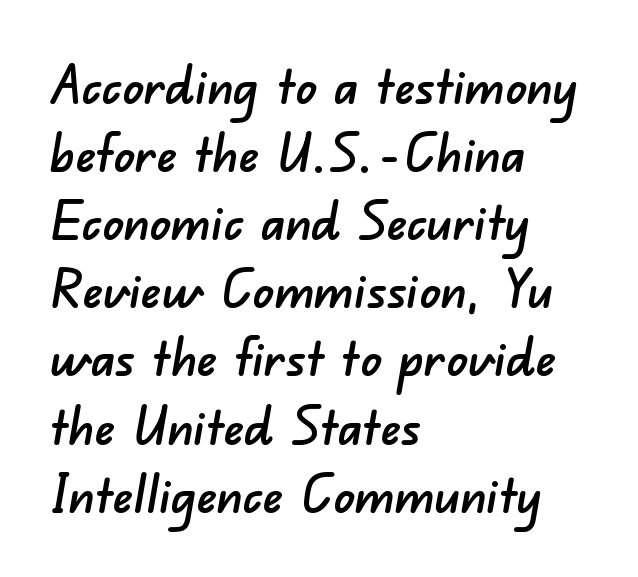
The image shows 52 px sans-serif type; set left-aligned, normal line spacing (1.31x), normal letter spacing, not underlined; low stroke contrast and a small x-height.
